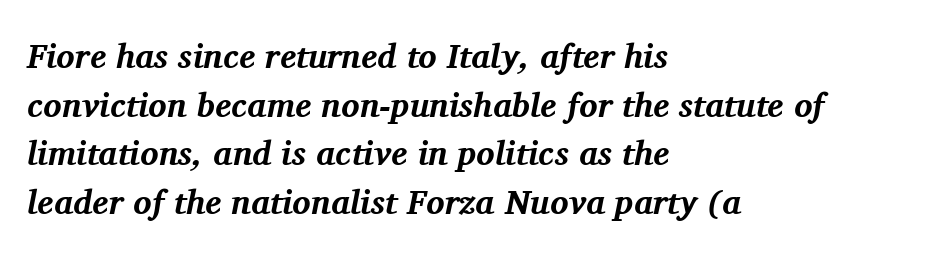
{"serif": "yes", "italic": "yes", "lean": "right", "slant_degrees": 11, "bold": "yes", "weight": "bold", "width": "normal", "stroke_contrast": "medium", "x_height": "medium", "monospaced": "no", "underline": "no", "align": "left", "line_spacing": "normal", "line_spacing_ratio": 1.43, "letter_spacing": "normal", "letter_spacing_em": 0.0, "glyph_px": 34}
